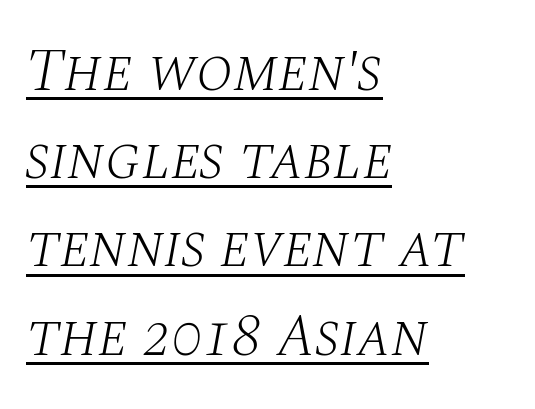
{"serif": "yes", "italic": "yes", "lean": "right", "slant_degrees": 10, "bold": "no", "weight": "light", "width": "normal", "stroke_contrast": "medium", "x_height": "large", "monospaced": "no", "underline": "yes", "align": "left", "line_spacing": "normal", "line_spacing_ratio": 1.47, "letter_spacing": "normal", "letter_spacing_em": 0.0, "glyph_px": 60}
